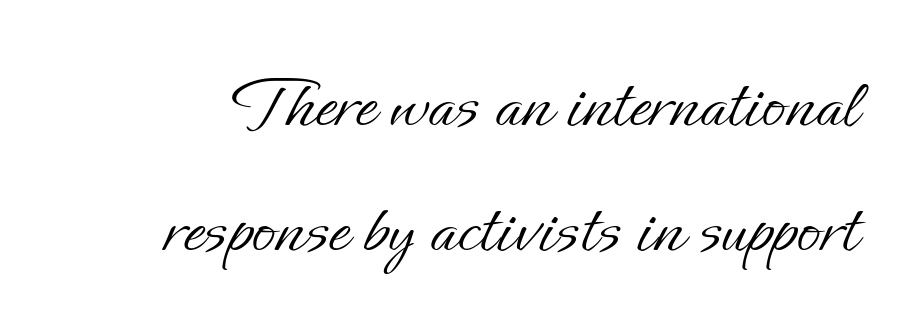
Descender tails drop into unmarked territory. Look at the tracking — it's just the regular setting, nothing added. Is the type heavy? It reads as light-to-regular instead. Compared with typical paragraphs, the rows here are spaced about the same.
